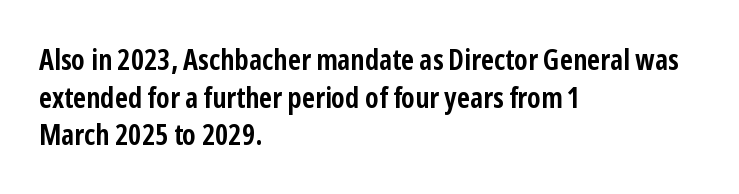
{"serif": "no", "italic": "no", "bold": "yes", "weight": "semibold", "width": "condensed", "stroke_contrast": "low", "x_height": "medium", "monospaced": "no", "underline": "no", "align": "left", "line_spacing": "normal", "line_spacing_ratio": 1.3, "letter_spacing": "normal", "letter_spacing_em": 0.0, "glyph_px": 29}
